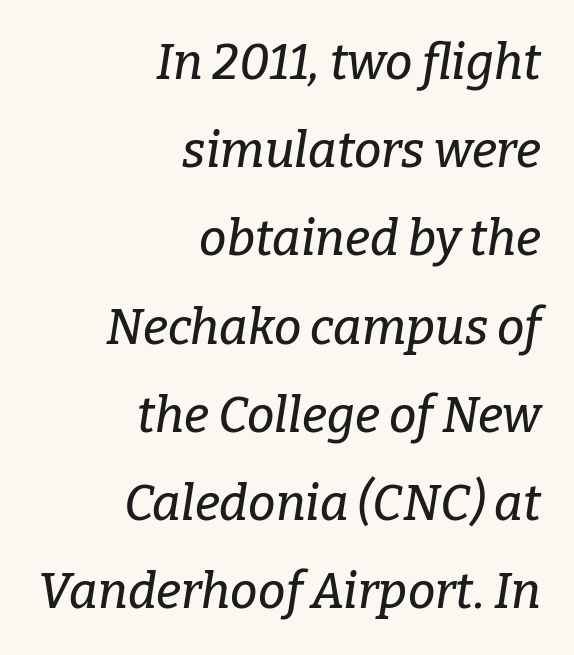
Q: Is the text italic (slanted)? A: Yes, it leans right by about 9 degrees.
Q: Is the typeface a serif or a sans-serif typeface? A: Serif.
Q: Is the text underlined? A: No.
Q: How is the paragraph aligned? A: Right-aligned.
Q: Is the spacing between letters normal or unusually wide? A: Normal.
Q: Width (condensed, normal, or wide)? A: Normal.
Q: Stroke contrast? A: Low.
Q: x-height? A: Medium.
Q: Monospaced? A: No.
